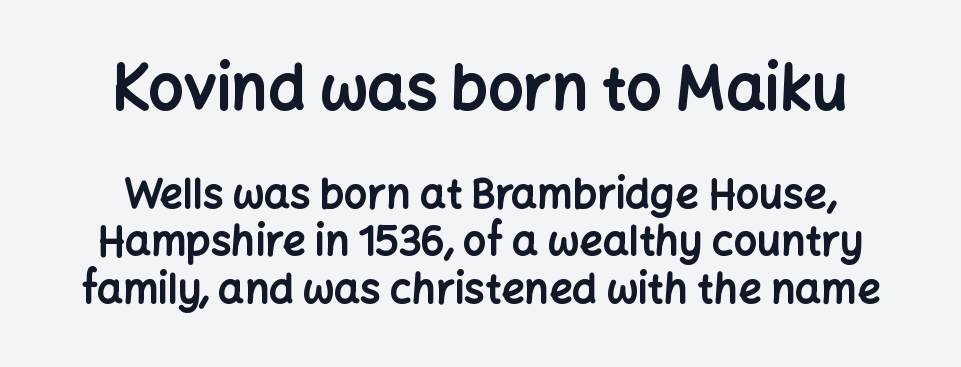
The lettering stays uniformly vertical, giving the passage a roman look. How heavy is the stroke? Heavy — this is a bold. Nobody touched the tracking dial on this one. Is this a sans? Yes — the strokes have no serifs. The gap between lines stays unmarked.
